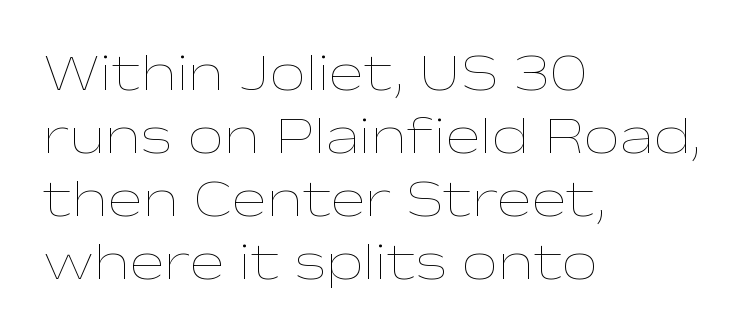
{"italic": "no", "bold": "no", "weight": "thin", "width": "wide", "stroke_contrast": "low", "x_height": "medium", "monospaced": "no", "underline": "no", "align": "left", "line_spacing_ratio": 1.21, "letter_spacing": "normal", "letter_spacing_em": 0.0, "glyph_px": 52}
